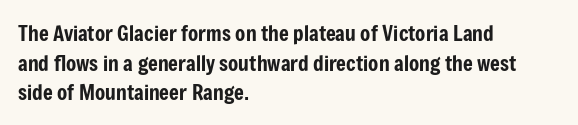
{"italic": "no", "underline": "no", "align": "left", "line_spacing": "normal", "line_spacing_ratio": 1.41, "letter_spacing": "normal", "letter_spacing_em": 0.0, "glyph_px": 21}
